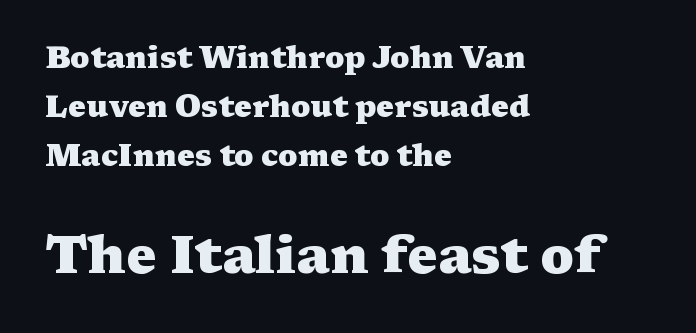
A typesetter would mark this as roman, not italic. The lower block of text is set noticeably larger than the block above it. Proportional: the letters do not fall into vertical columns. Observe the ordinary spacing: letters are neighbours, not strangers. Chunky letters — that's bold for sure.
